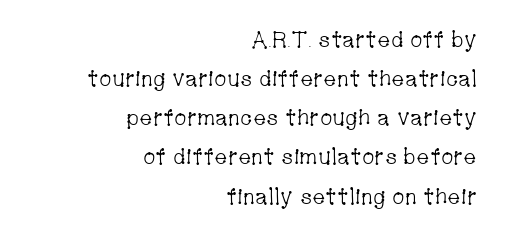
Each stroke keeps to a modest, everyday thickness or less. The foot of each line stays bare and open. The lines in this sample share a right terminus and differ only in where they begin. Designer's note — italics off, roman on. The face used here is rendered with its standard letterfit.
